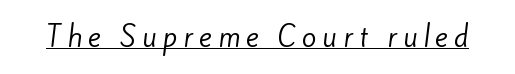
Q: Is the text bold? A: No.
Q: Is the text underlined? A: Yes.
Q: Is the spacing between letters normal or unusually wide? A: Unusually wide.
